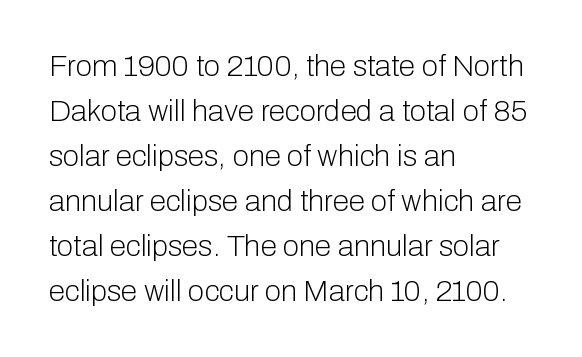
Q: Is the text bold? A: No.
Q: Is the text italic (slanted)? A: No, it is upright.
Q: Is the typeface a serif or a sans-serif typeface? A: Sans-serif.
Q: Is the text underlined? A: No.
Q: How is the paragraph aligned? A: Left-aligned.
Q: Is the spacing between letters normal or unusually wide? A: Normal.
Q: Is the spacing between lines tight, normal or loose? A: Normal.
Q: Width (condensed, normal, or wide)? A: Normal.
Q: Stroke contrast? A: Low.
Q: x-height? A: Medium.
Q: Monospaced? A: No.
